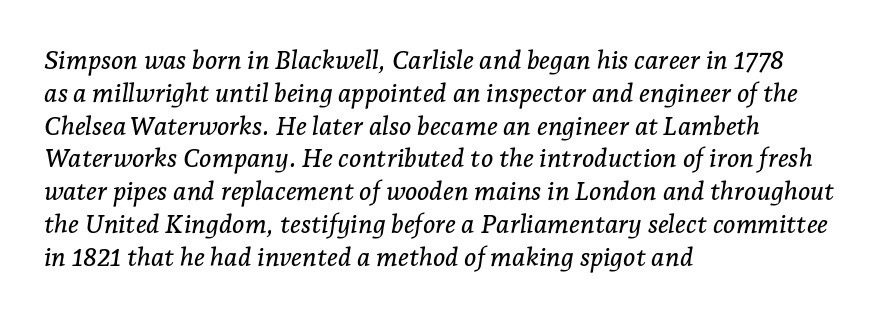
Q: Is the text italic (slanted)? A: Yes, it leans right by about 7 degrees.
Q: Is the text underlined? A: No.
Q: How is the paragraph aligned? A: Left-aligned.
Q: Is the spacing between letters normal or unusually wide? A: Normal.
Q: Is the spacing between lines tight, normal or loose? A: Normal.
